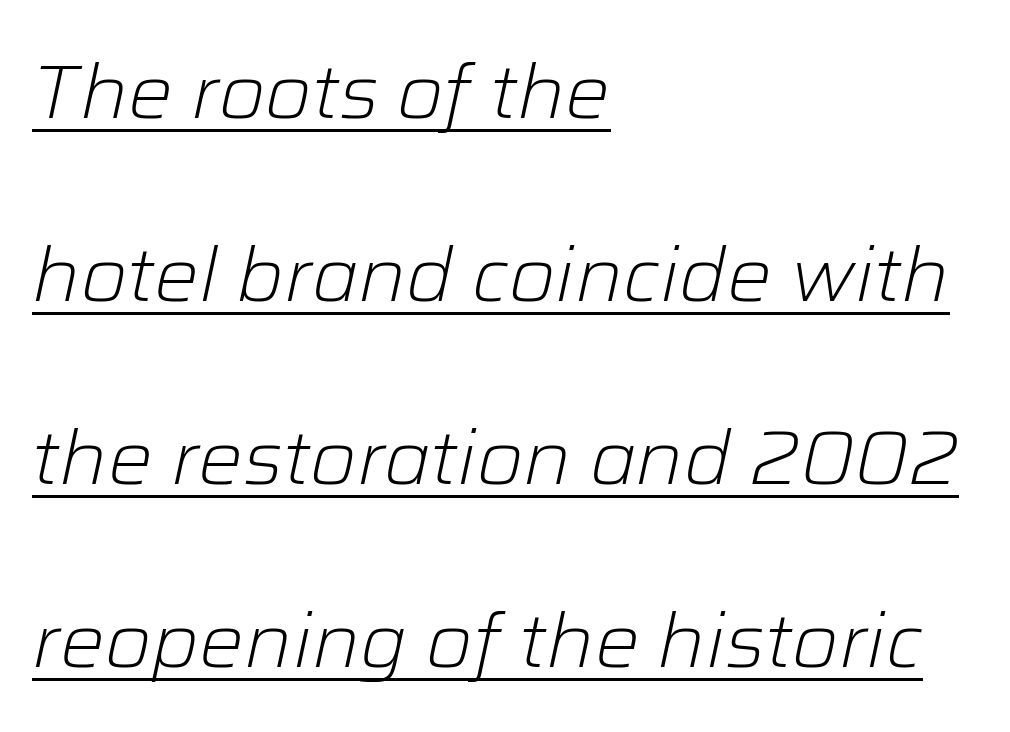
The image shows 75 px light type, italic (leaning right); set left-aligned, loose line spacing (2.44x), normal letter spacing, underlined; low stroke contrast and a medium x-height.
